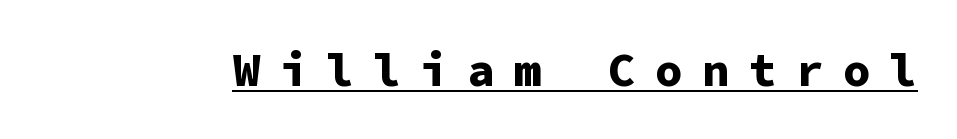
Q: Is the text bold? A: Yes.
Q: Is the text italic (slanted)? A: No, it is upright.
Q: Is the typeface a serif or a sans-serif typeface? A: Sans-serif.
Q: Is the text underlined? A: Yes.
Q: Is the spacing between letters normal or unusually wide? A: Unusually wide.
Q: Width (condensed, normal, or wide)? A: Normal.
Q: Stroke contrast? A: Low.
Q: x-height? A: Medium.
Q: Monospaced? A: Yes.
